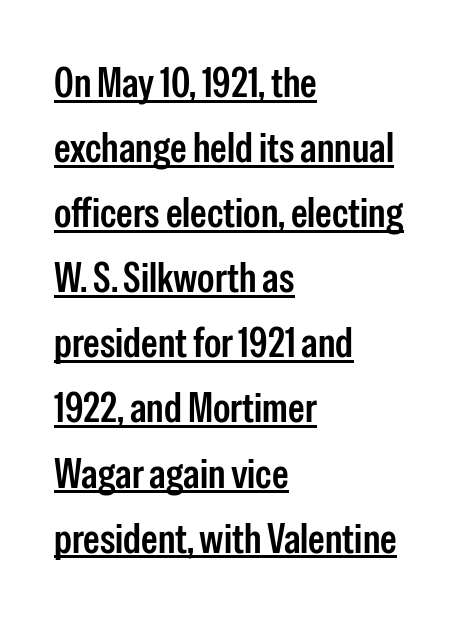
The image shows 42 px semibold, condensed sans-serif type, upright; set left-aligned, normal line spacing (1.55x), normal letter spacing, underlined; low stroke contrast and a medium x-height.
